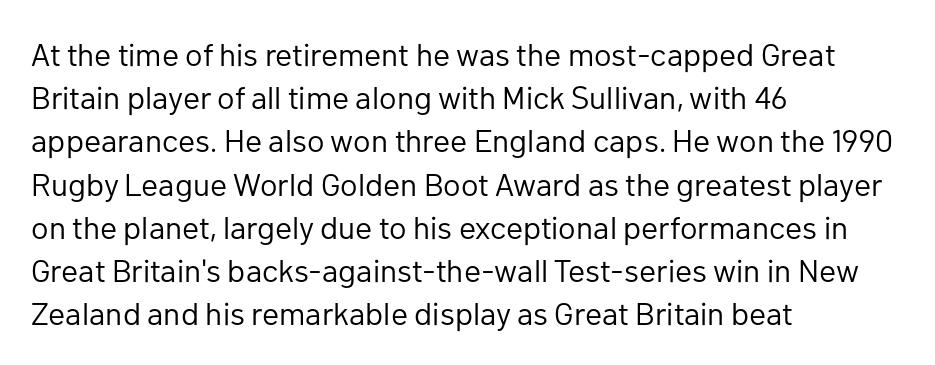
Q: Is the text bold? A: No.
Q: Is the text italic (slanted)? A: No, it is upright.
Q: Is the typeface a serif or a sans-serif typeface? A: Sans-serif.
Q: Is the text underlined? A: No.
Q: How is the paragraph aligned? A: Left-aligned.
Q: Is the spacing between letters normal or unusually wide? A: Normal.
Q: Is the spacing between lines tight, normal or loose? A: Normal.
Q: Width (condensed, normal, or wide)? A: Normal.
Q: Stroke contrast? A: Low.
Q: x-height? A: Medium.
Q: Monospaced? A: No.
